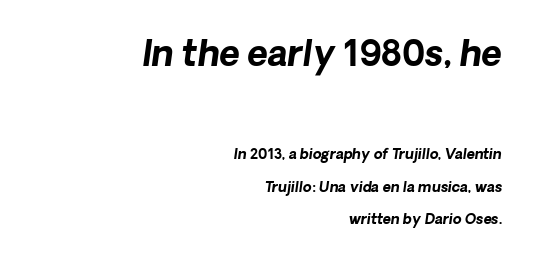
The image shows 35 px bold sans-serif type; set right-aligned, loose line spacing (2.32x), normal letter spacing, not underlined; the first (top) block is 2.5x larger; low stroke contrast and a medium x-height.
